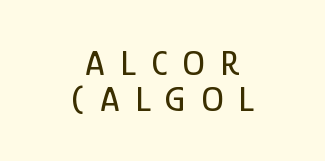
These lines are rendered in a variable-pitch font. Italic? Not at all — the glyphs are vertical. The space beneath each line is pristine and unruled. You could barely slide anything between these rows.
